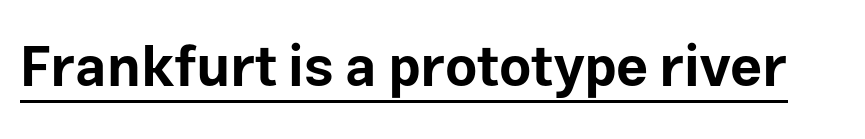
The image shows 56 px bold sans-serif type, upright; set normal letter spacing, underlined; low stroke contrast and a medium x-height.
